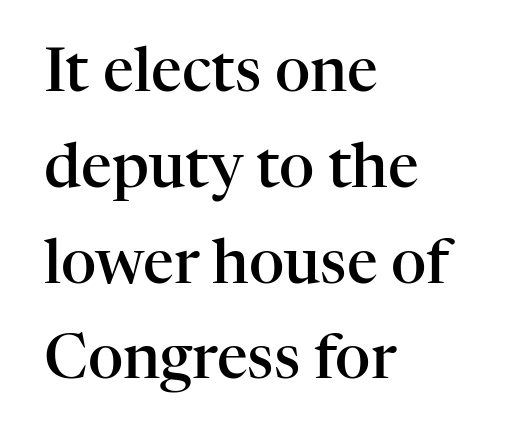
{"serif": "yes", "italic": "no", "bold": "semi", "weight": "semibold", "width": "normal", "stroke_contrast": "high", "x_height": "medium", "monospaced": "no", "underline": "no", "align": "left", "line_spacing": "normal", "line_spacing_ratio": 1.57, "letter_spacing": "normal", "letter_spacing_em": 0.0, "glyph_px": 61}
